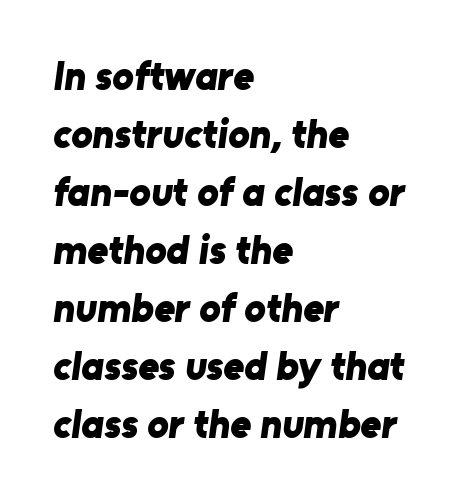
The image shows 40 px bold sans-serif type; set left-aligned, normal line spacing (1.45x), normal letter spacing, not underlined; low stroke contrast and a medium x-height.
